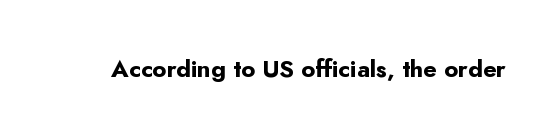
{"italic": "no", "bold": "yes", "underline": "no", "letter_spacing": "normal", "letter_spacing_em": 0.0, "glyph_px": 24}
